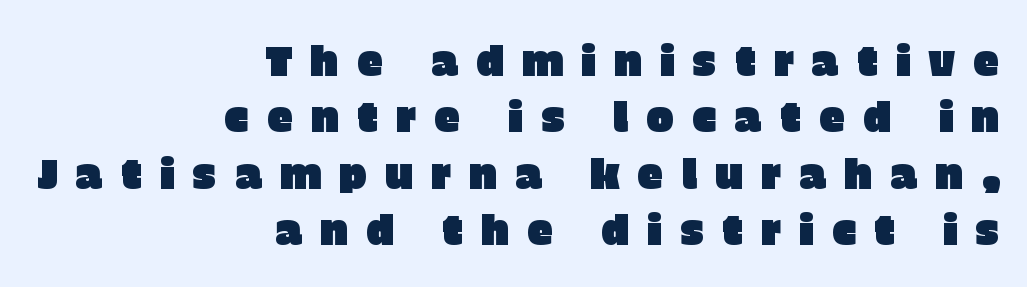
{"serif": "no", "italic": "no", "width": "normal", "stroke_contrast": "low", "x_height": "large", "monospaced": "no", "underline": "no", "align": "right", "line_spacing": "normal", "line_spacing_ratio": 1.34, "letter_spacing": "wide", "letter_spacing_em": 0.42, "glyph_px": 42}
